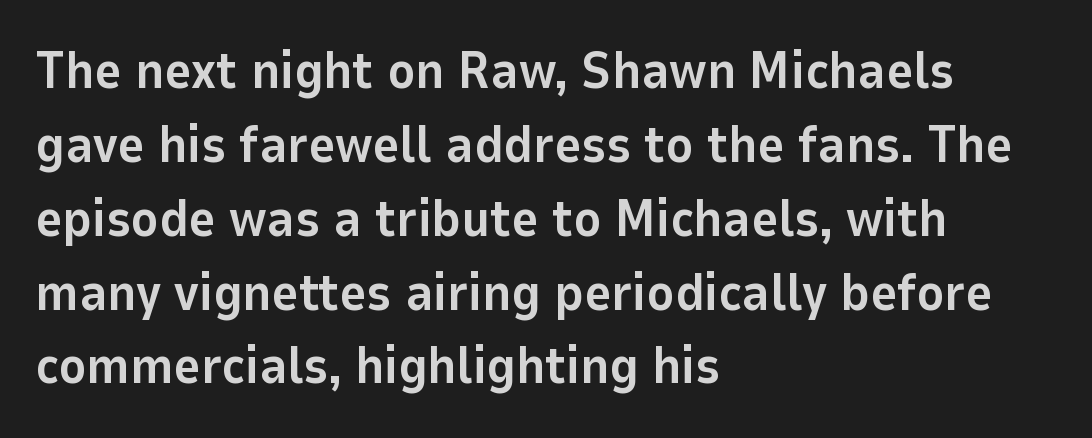
Is this a fixed-width face? No — the glyphs have proportional, varying widths. A typesetter would call this leading conventional body-copy spacing. What kind of face is this? One without serifs — a sans. Tracking here is standard; glyphs follow each other at the usual distance.
